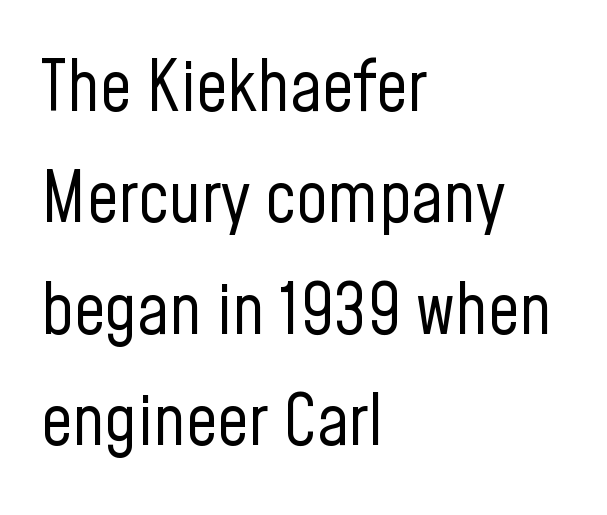
{"serif": "no", "italic": "no", "bold": "no", "weight": "regular", "width": "condensed", "stroke_contrast": "low", "x_height": "medium", "monospaced": "no", "underline": "no", "align": "left", "line_spacing": "normal", "line_spacing_ratio": 1.59, "letter_spacing": "normal", "letter_spacing_em": 0.0, "glyph_px": 70}
